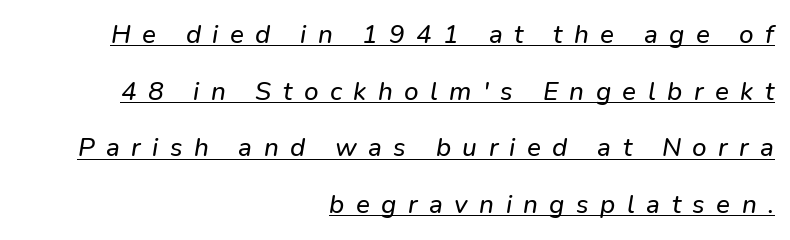
Q: Is the text underlined? A: Yes.
Q: How is the paragraph aligned? A: Right-aligned.
Q: Is the spacing between letters normal or unusually wide? A: Unusually wide.
Q: Is the spacing between lines tight, normal or loose? A: Loose.
